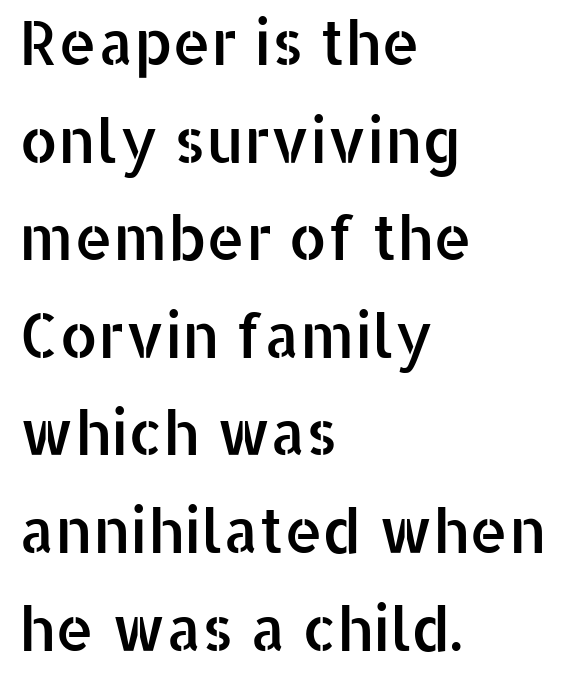
Normally led — the rows are evenly, conventionally spaced. The letters sit at their default tracking, neither squeezed nor spread. The zone under the glyphs is completely vacant. The lines in this sample share a left origin and differ only in where they stop. The passage shown is typed in a proportional face where columns would drift. Tall strokes in this sample are plumb rather than angled.
